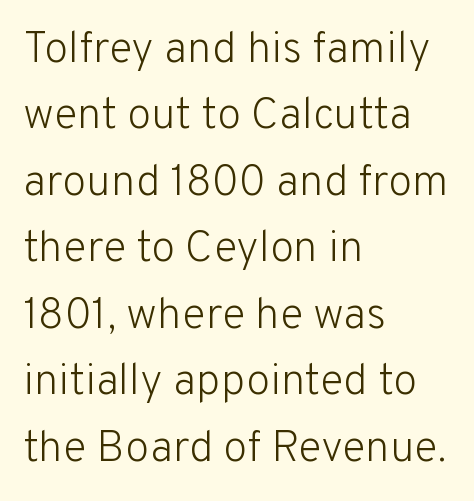
The image shows 44 px light sans-serif type, upright; set left-aligned, normal line spacing (1.51x), normal letter spacing, not underlined; low stroke contrast and a medium x-height.
